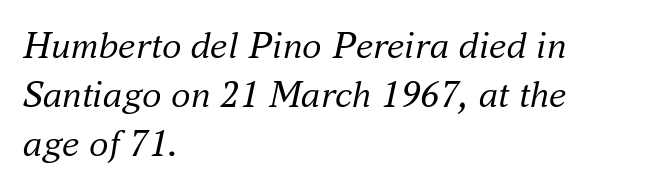
{"serif": "yes", "italic": "yes", "lean": "right", "slant_degrees": 16, "bold": "no", "weight": "regular", "width": "normal", "stroke_contrast": "medium", "x_height": "small", "monospaced": "no", "underline": "no", "align": "left", "line_spacing": "normal", "line_spacing_ratio": 1.26, "letter_spacing": "normal", "letter_spacing_em": 0.0, "glyph_px": 39}
